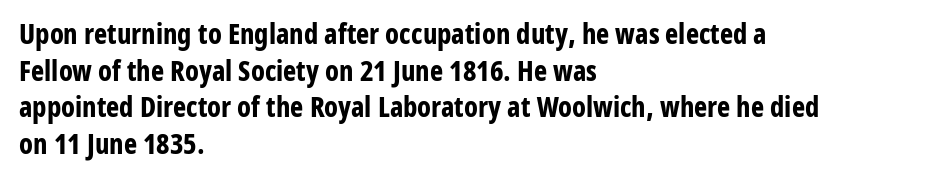
The image shows 28 px bold, condensed sans-serif type, upright; set left-aligned, normal line spacing (1.31x), normal letter spacing, not underlined; low stroke contrast and a medium x-height.
